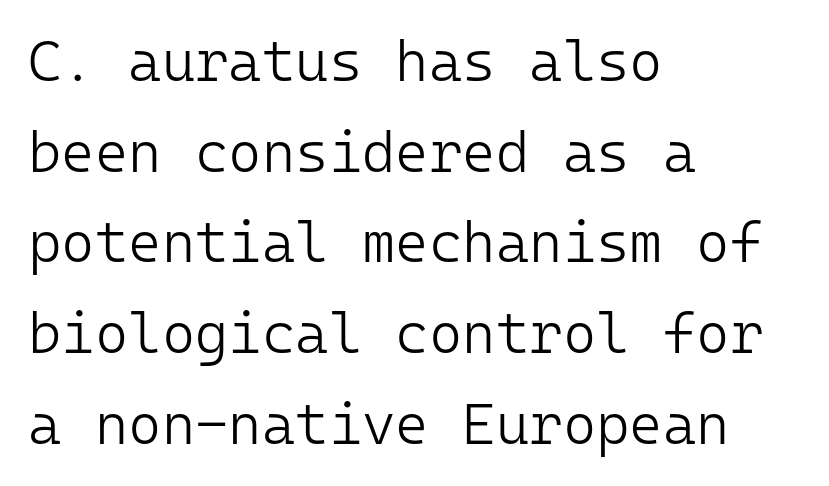
{"serif": "no", "italic": "no", "bold": "no", "weight": "light", "width": "normal", "stroke_contrast": "low", "x_height": "medium", "monospaced": "yes", "underline": "no", "align": "left", "line_spacing": "normal", "line_spacing_ratio": 1.59, "letter_spacing": "normal", "letter_spacing_em": 0.0, "glyph_px": 57}
